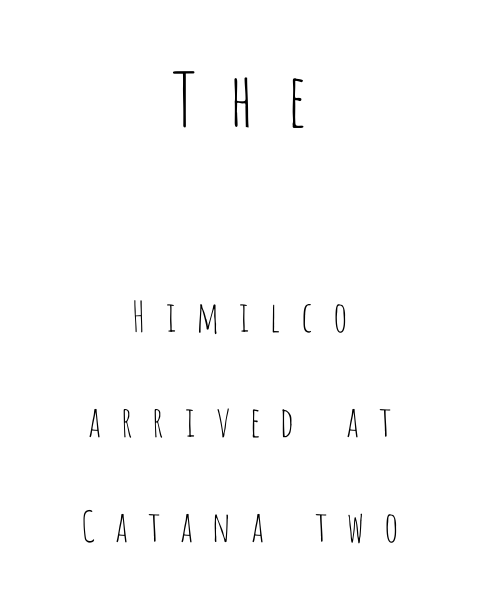
The image shows 74 px thin, condensed sans-serif type, upright; set centered, loose line spacing (2.49x), unusually wide letter spacing (+0.42 em), not underlined; the first (top) block is 1.76x larger; low stroke contrast and a large x-height.
